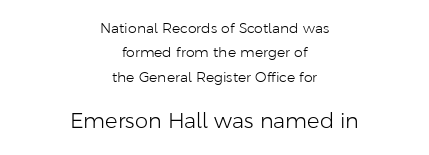
The block sitting lower on the canvas is the one with enlarged characters. Where is the straight margin? There isn't one; the lines are centered. On a weight scale, this lands at 450 or below. Spacing between characters is what you'd get straight out of the box. Unlike italic type, these characters show no tilt at all. The zone under the glyphs is completely vacant.
